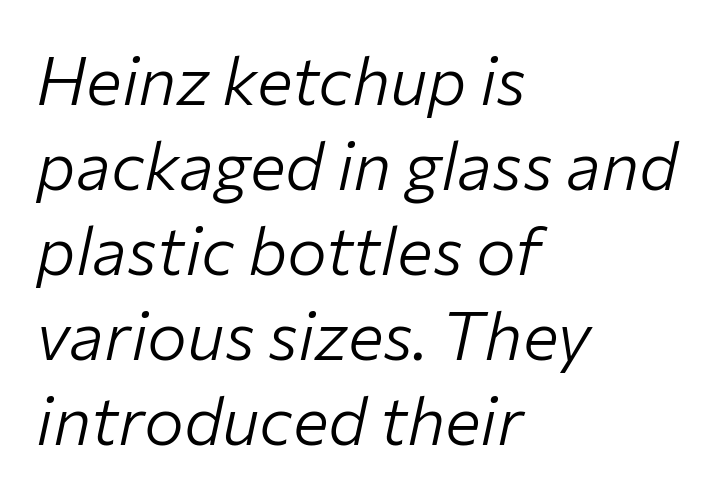
Any mark beneath the type? The region is blank. Varying glyph widths throughout — classic text-font behaviour. Nothing heavy about these letters — not bold at all. The rendering uses a moderate line-height, typical for paragraphs.
